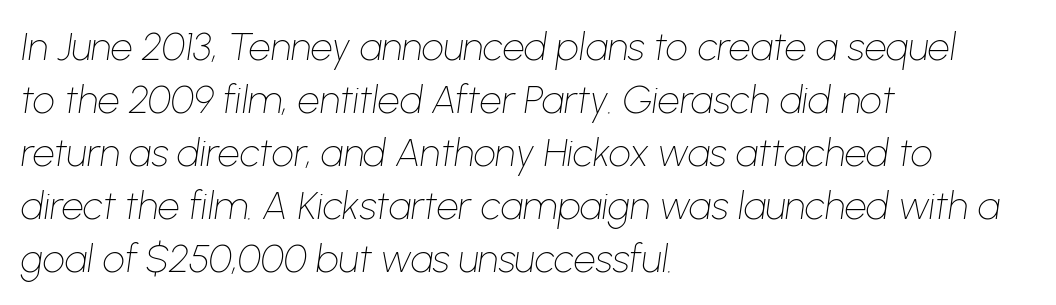
The image shows 39 px thin type, italic (leaning right); set left-aligned, normal line spacing (1.36x), normal letter spacing, not underlined; low stroke contrast and a medium x-height.
